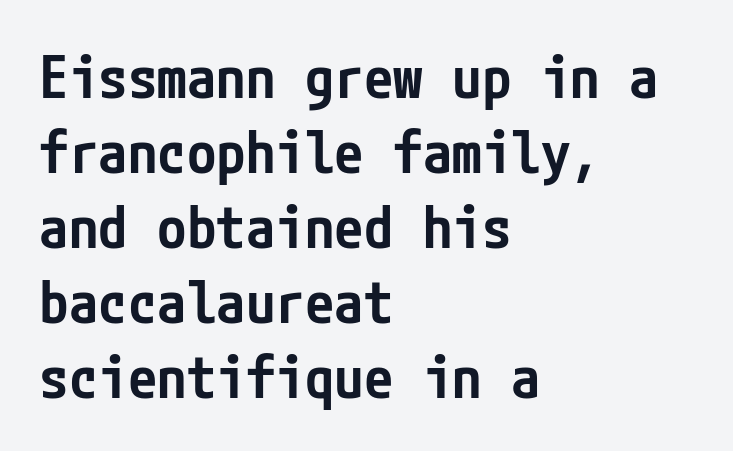
Q: Is the text bold? A: Semi-bold.
Q: Is the text italic (slanted)? A: No, it is upright.
Q: Is the typeface a serif or a sans-serif typeface? A: Sans-serif.
Q: Is the text underlined? A: No.
Q: How is the paragraph aligned? A: Left-aligned.
Q: Is the spacing between letters normal or unusually wide? A: Normal.
Q: Is the spacing between lines tight, normal or loose? A: Normal.
Q: Width (condensed, normal, or wide)? A: Condensed.
Q: Stroke contrast? A: Low.
Q: x-height? A: Medium.
